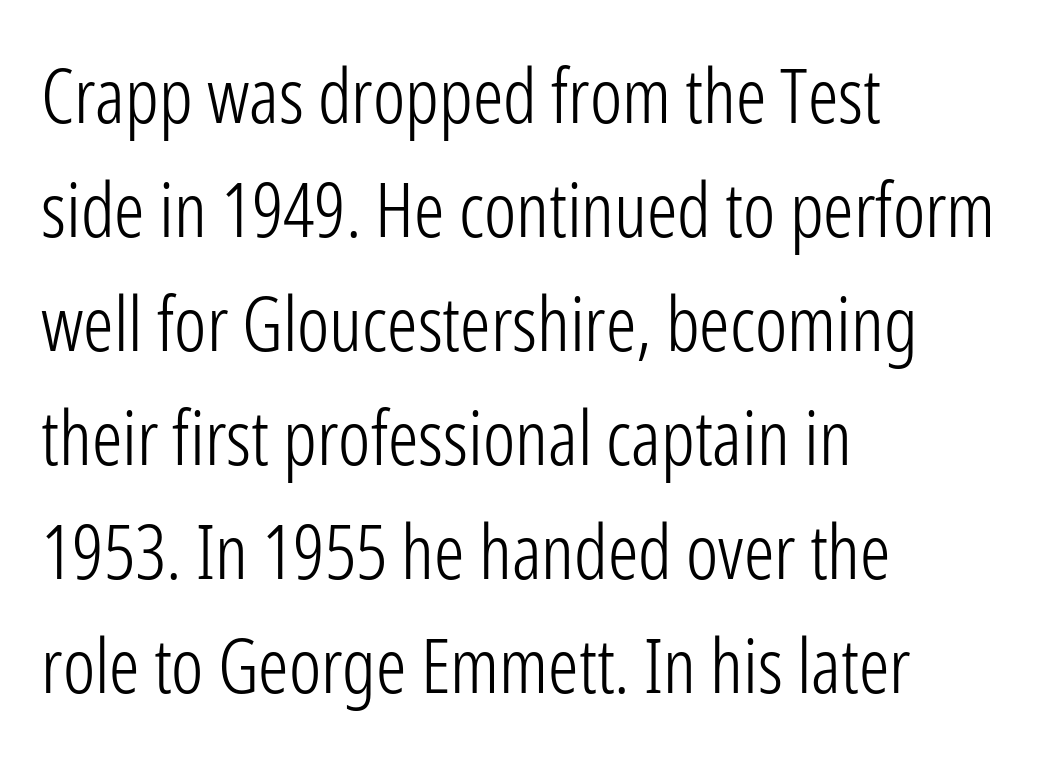
This rendering leaves character spacing at its baseline value. The rendering anchors every line to the left-hand side. Ascenders rise straight up at ninety degrees. Varying glyph widths throughout — classic text-font behaviour. The rendering shows plain stroke endings on the letterforms — a sans-serif design. Bare-footed words on every line.
